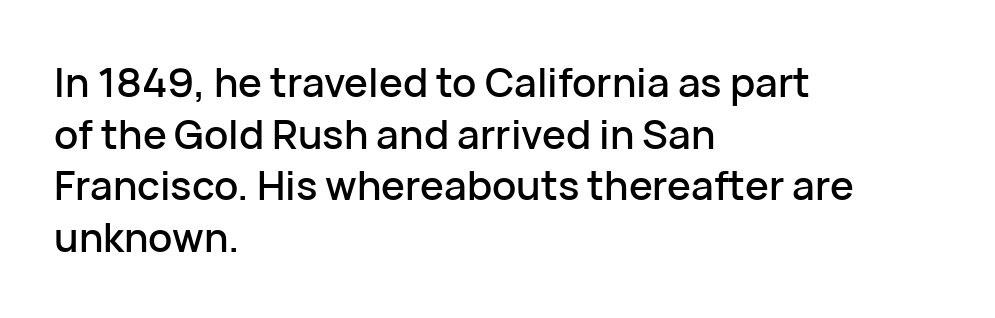
Q: Is the text italic (slanted)? A: No, it is upright.
Q: Is the typeface a serif or a sans-serif typeface? A: Sans-serif.
Q: Is the text underlined? A: No.
Q: How is the paragraph aligned? A: Left-aligned.
Q: Is the spacing between letters normal or unusually wide? A: Normal.
Q: Is the spacing between lines tight, normal or loose? A: Normal.
Q: Width (condensed, normal, or wide)? A: Normal.
Q: Stroke contrast? A: Low.
Q: x-height? A: Medium.
Q: Monospaced? A: No.
